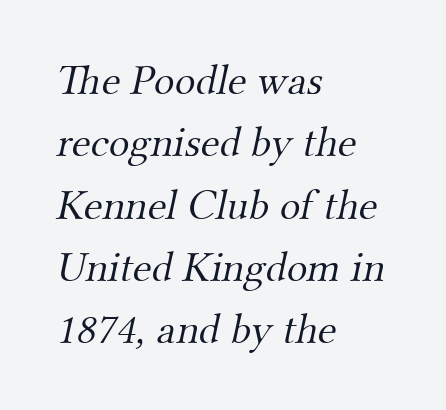
The image shows 43 px light serif type; set left-aligned, normal line spacing (1.45x), normal letter spacing, not underlined; medium stroke contrast and a small x-height.
